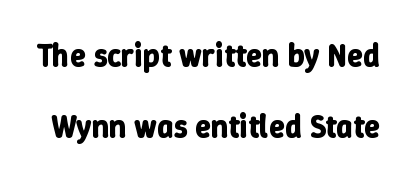
Vertically, the passage feels expansive, rows floating well apart. A typesetter would mark this as roman, not italic. Weight: bold. Observe the ordinary spacing: letters are neighbours, not strangers. The gap between lines stays unmarked.
